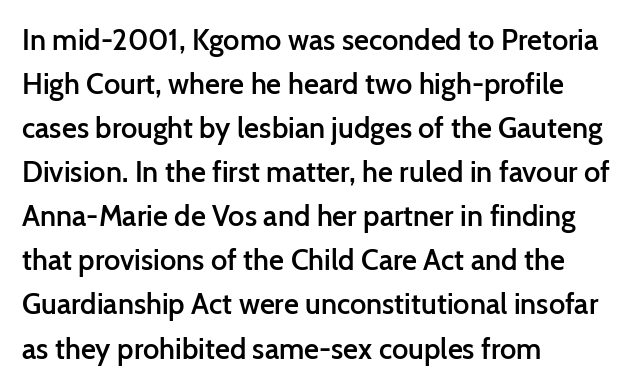
The line texture is even and compact thanks to regular tracking. Every row of glyphs begins at an identical x-position on the left. How heavy is the stroke? Medium-heavy — a semibold, shy of bold. Examine the stroke ends and you'll find no serifs. If you measured baseline to baseline, you'd find a middling distance.
